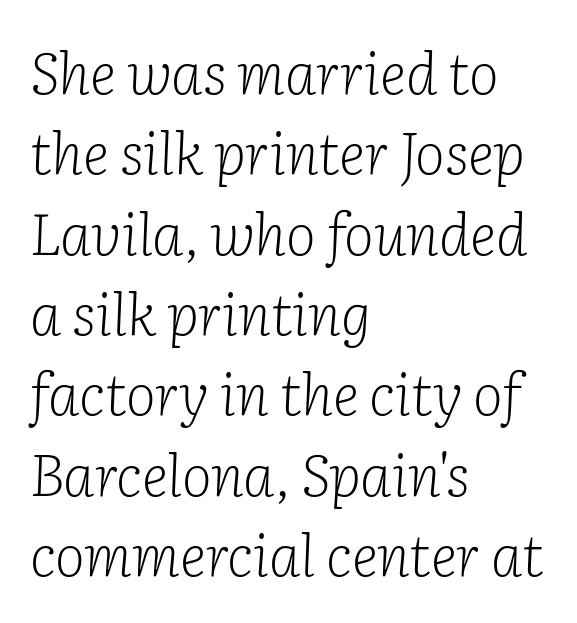
{"serif": "yes", "italic": "yes", "lean": "right", "slant_degrees": 2, "bold": "no", "weight": "light", "width": "normal", "stroke_contrast": "low", "x_height": "medium", "monospaced": "no", "underline": "no", "align": "left", "line_spacing": "normal", "line_spacing_ratio": 1.41, "letter_spacing": "normal", "letter_spacing_em": 0.0, "glyph_px": 57}
